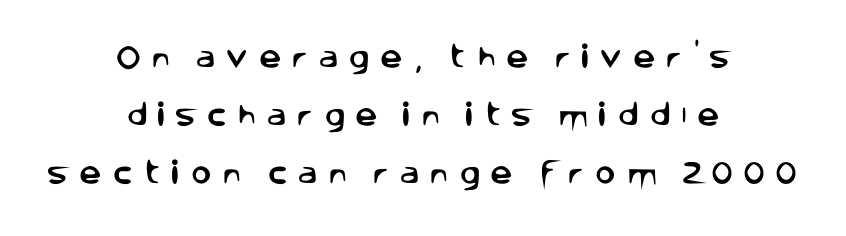
Words appear elongated and porous because spacing is wide. Loosely led — the rows are spread out. Nobody drew a line under any word here. The rendering positions every line midway between the sides. Does the lettering tilt? It doesn't — this is upright.
